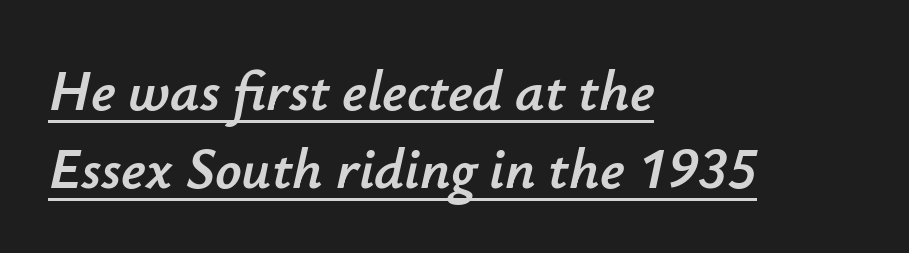
{"italic": "yes", "lean": "right", "slant_degrees": 12, "width": "normal", "stroke_contrast": "low", "x_height": "small", "monospaced": "no", "underline": "yes", "align": "left", "line_spacing": "normal", "line_spacing_ratio": 1.34, "letter_spacing": "normal", "letter_spacing_em": 0.0, "glyph_px": 58}
